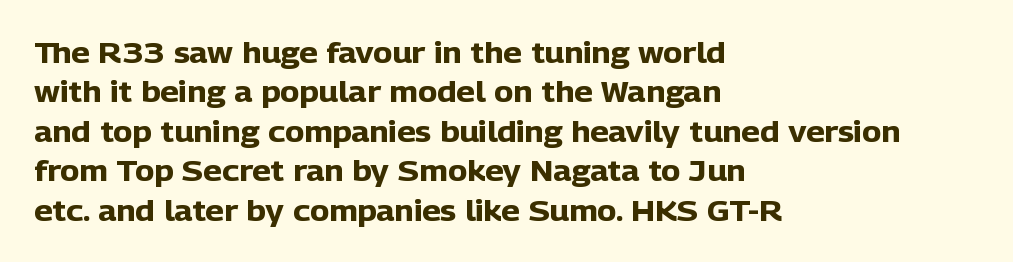
Q: Is the text bold? A: Yes.
Q: Is the text italic (slanted)? A: No, it is upright.
Q: Is the typeface a serif or a sans-serif typeface? A: Sans-serif.
Q: Is the text underlined? A: No.
Q: How is the paragraph aligned? A: Left-aligned.
Q: Is the spacing between letters normal or unusually wide? A: Normal.
Q: Is the spacing between lines tight, normal or loose? A: Normal.
Q: Width (condensed, normal, or wide)? A: Normal.
Q: Stroke contrast? A: Low.
Q: x-height? A: Medium.
Q: Monospaced? A: No.
